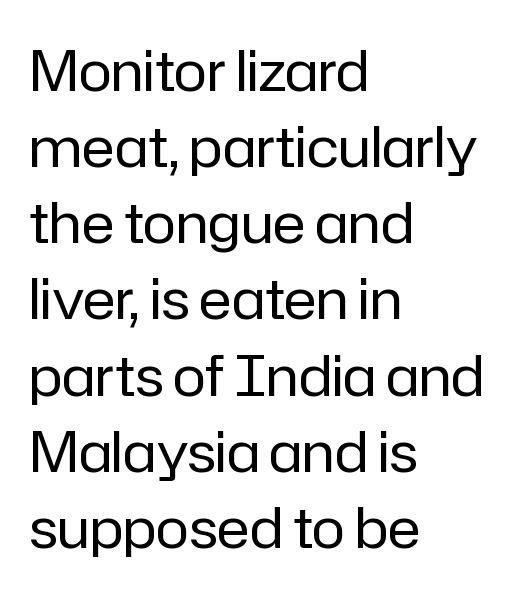
{"serif": "no", "italic": "no", "bold": "no", "weight": "regular", "width": "normal", "stroke_contrast": "low", "x_height": "medium", "monospaced": "no", "underline": "no", "align": "left", "line_spacing": "normal", "line_spacing_ratio": 1.36, "letter_spacing": "normal", "letter_spacing_em": 0.0, "glyph_px": 56}
